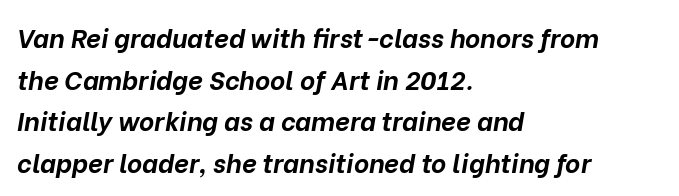
The rendering keeps characters at their native spacing. Any mark beneath the type? The region is blank. All the whitespace from short lines collects on the right. Plenty of ink on the page — the face is bold.
